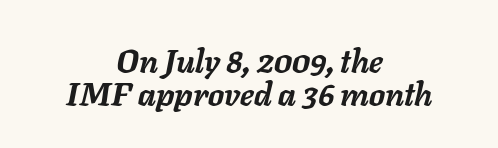
Q: Is the text bold? A: Yes.
Q: Is the text italic (slanted)? A: Yes, it leans right by about 11 degrees.
Q: Is the text underlined? A: No.
Q: How is the paragraph aligned? A: Centered.
Q: Is the spacing between letters normal or unusually wide? A: Normal.
Q: Is the spacing between lines tight, normal or loose? A: Tight.
Q: Width (condensed, normal, or wide)? A: Normal.
Q: Stroke contrast? A: Low.
Q: x-height? A: Medium.
Q: Monospaced? A: No.
